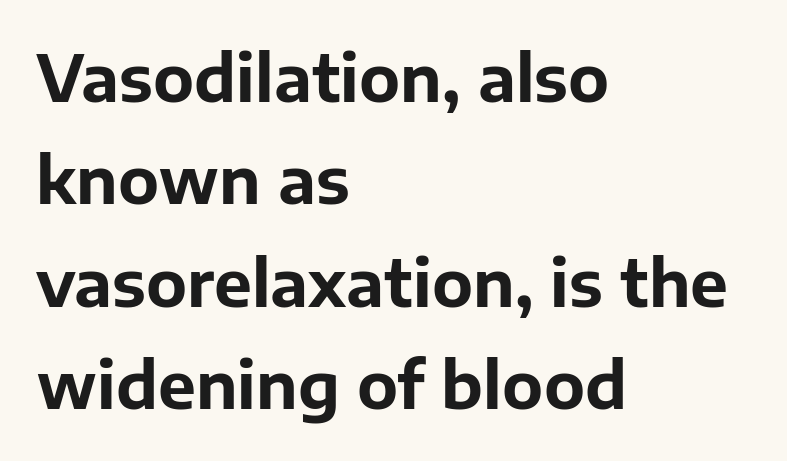
The letters stand straight up with perfectly vertical stems. A typesetter would call this proportional, since set widths differ per character. The paragraph shown leans on its left margin. Decoration check: the copy has no underline.
